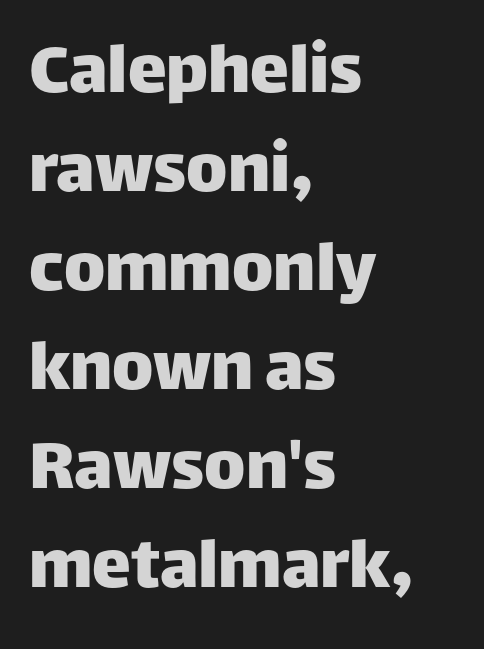
Q: Is the text italic (slanted)? A: No, it is upright.
Q: Is the typeface a serif or a sans-serif typeface? A: Sans-serif.
Q: Is the text underlined? A: No.
Q: How is the paragraph aligned? A: Left-aligned.
Q: Is the spacing between letters normal or unusually wide? A: Normal.
Q: Is the spacing between lines tight, normal or loose? A: Normal.
Q: Width (condensed, normal, or wide)? A: Normal.
Q: Stroke contrast? A: Low.
Q: x-height? A: Large.
Q: Monospaced? A: No.
